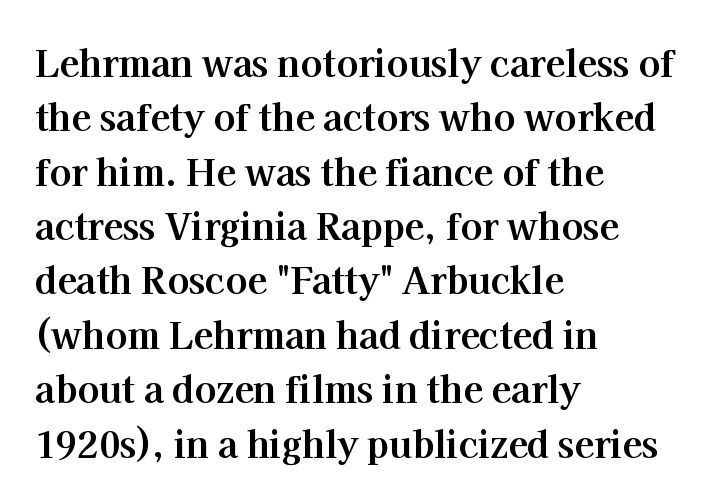
The image shows 36 px bold serif type, upright; set left-aligned, normal line spacing (1.51x), normal letter spacing, not underlined; high stroke contrast and a medium x-height.
